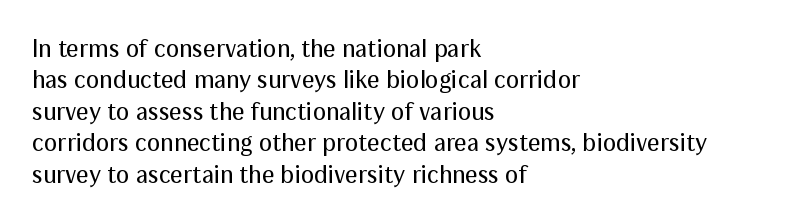
Q: Is the text bold? A: No.
Q: Is the text italic (slanted)? A: No, it is upright.
Q: Is the text underlined? A: No.
Q: How is the paragraph aligned? A: Left-aligned.
Q: Is the spacing between letters normal or unusually wide? A: Normal.
Q: Is the spacing between lines tight, normal or loose? A: Normal.
